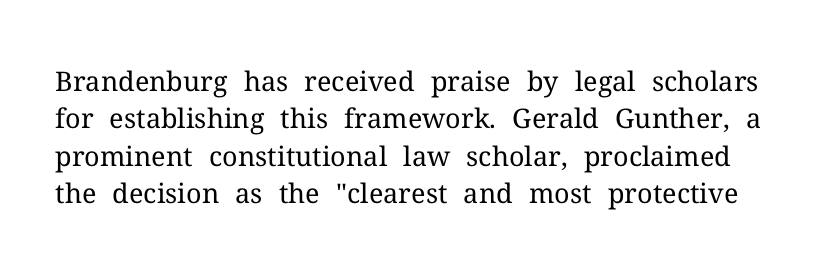
The image shows 27 px text type, upright; set normal line spacing (1.38x), normal letter spacing, not underlined.
